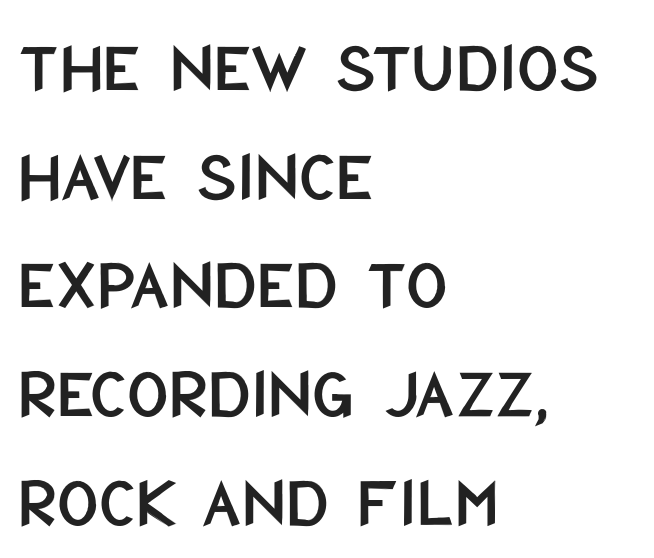
The image shows 72 px condensed sans-serif type, upright; set left-aligned, normal line spacing (1.51x), normal letter spacing, not underlined; low stroke contrast and a large x-height.
